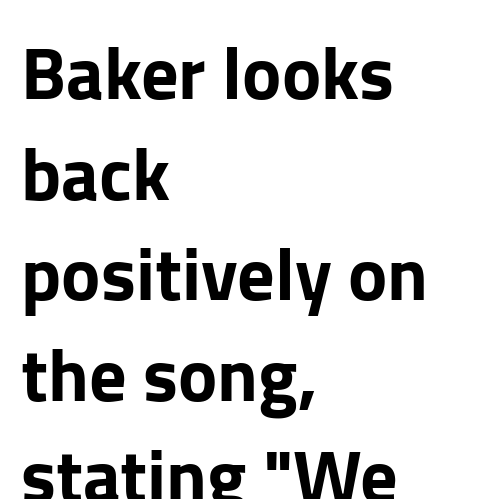
The image shows 74 px sans-serif type, upright; set left-aligned, normal line spacing (1.36x), normal letter spacing, not underlined; low stroke contrast and a medium x-height.
